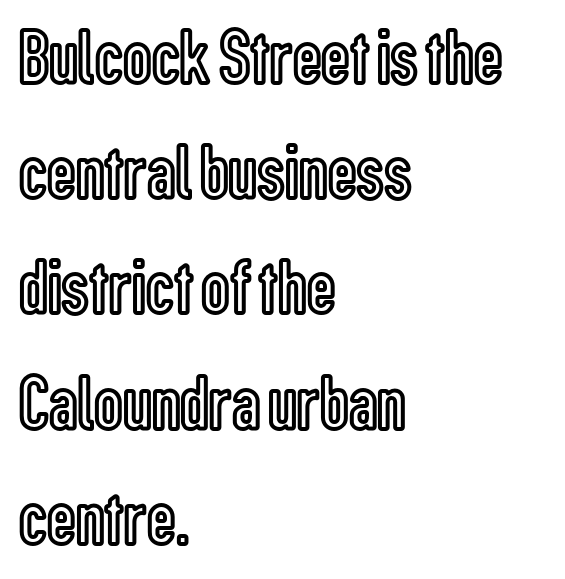
{"italic": "no", "width": "condensed", "x_height": "medium", "monospaced": "no", "underline": "no", "align": "left", "line_spacing": "normal", "line_spacing_ratio": 1.44, "letter_spacing": "normal", "letter_spacing_em": 0.0, "glyph_px": 80}
